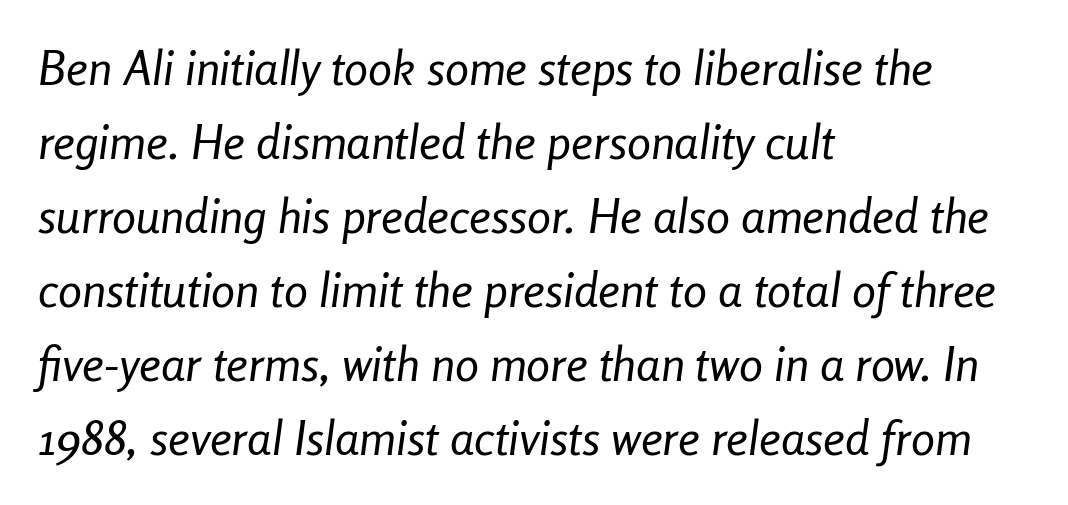
The image shows 48 px regular-weight, condensed type, italic (leaning right); set left-aligned, normal line spacing (1.54x), normal letter spacing, not underlined; low stroke contrast and a medium x-height.
